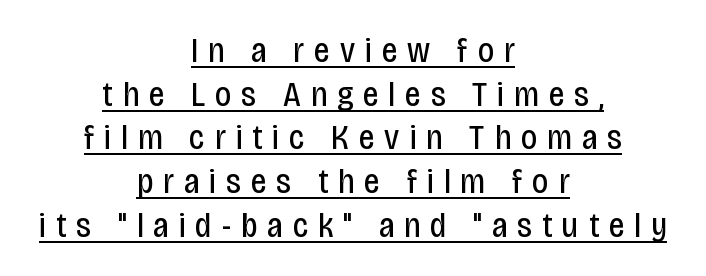
{"serif": "no", "italic": "no", "bold": "no", "weight": "regular", "width": "condensed", "stroke_contrast": "low", "x_height": "large", "monospaced": "no", "underline": "yes", "align": "center", "line_spacing": "normal", "line_spacing_ratio": 1.25, "letter_spacing": "wide", "letter_spacing_em": 0.29, "glyph_px": 35}
